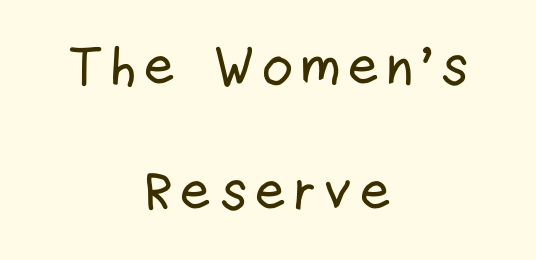
{"serif": "no", "italic": "no", "width": "condensed", "stroke_contrast": "low", "x_height": "medium", "monospaced": "no", "underline": "no", "align": "center", "line_spacing": "loose", "line_spacing_ratio": 2.27, "glyph_px": 55}
